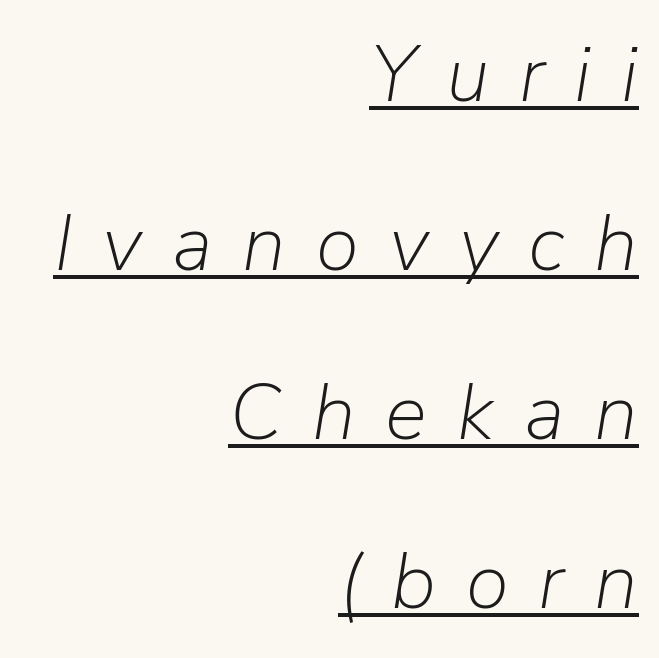
The space between consecutive lines is lavish. Vertical stems look standard width or narrower in stroke. Each line ends at the same right margin while the left side varies. The face used here is rendered with a markedly widened letterfit. Notice how the stems are inclined rather than vertical — that's the hallmark of italics. Notice how a bar underscores the lettering throughout.
